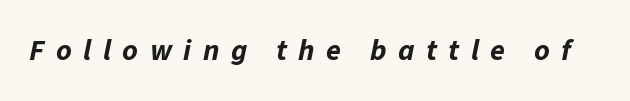
The image shows 30 px bold type, italic (leaning right); set unusually wide letter spacing (+0.38 em), not underlined; low stroke contrast and a medium x-height.
